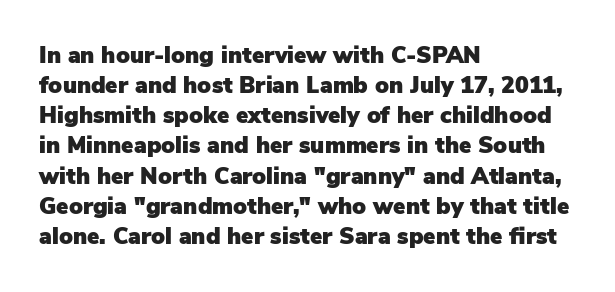
{"italic": "no", "underline": "no", "align": "left", "line_spacing": "normal", "line_spacing_ratio": 1.31, "letter_spacing": "normal", "letter_spacing_em": 0.0, "glyph_px": 23}
